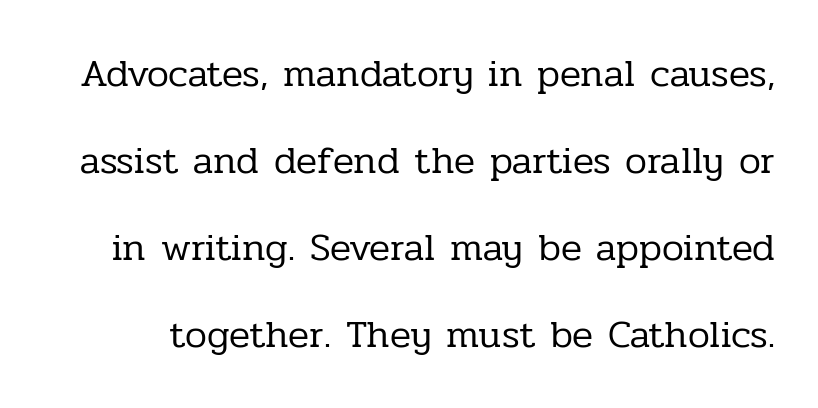
Is the stroke heavy? The answer is a plain regular-or-lighter. Summary of vertical rhythm: relaxed, with wide interline spacing. This is the regular roman posture of the typeface. The string is rendered with underlining switched off.
